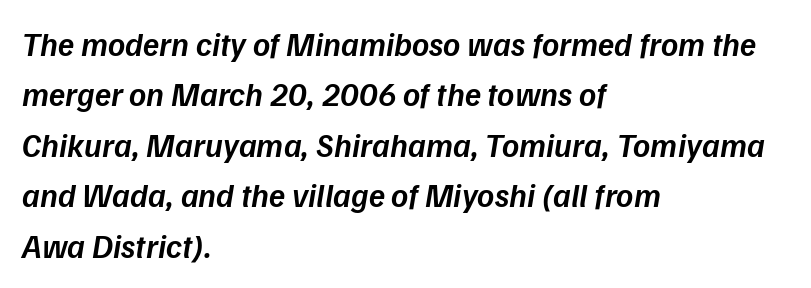
{"italic": "yes", "lean": "right", "slant_degrees": 9, "bold": "semi", "weight": "semibold", "width": "normal", "stroke_contrast": "low", "x_height": "medium", "monospaced": "no", "underline": "no", "align": "left", "line_spacing": "normal", "line_spacing_ratio": 1.53, "letter_spacing": "normal", "letter_spacing_em": 0.0, "glyph_px": 33}
